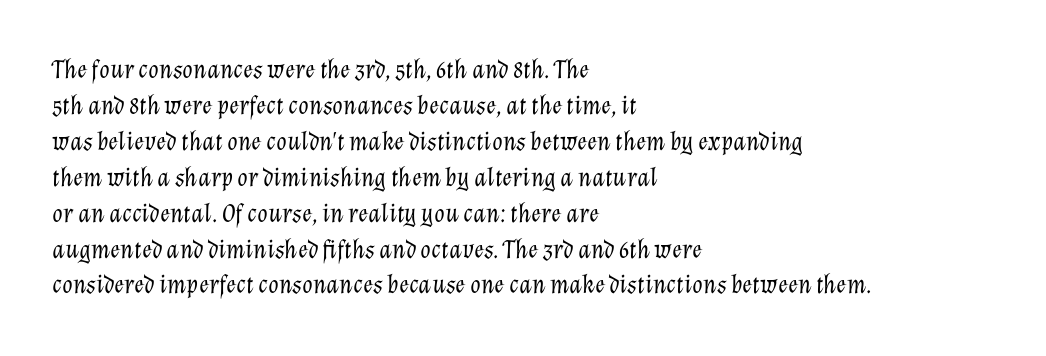
{"italic": "yes", "lean": "right", "slant_degrees": 12, "bold": "no", "underline": "no", "align": "left", "line_spacing": "normal", "line_spacing_ratio": 1.33, "letter_spacing": "normal", "letter_spacing_em": 0.0, "glyph_px": 27}
